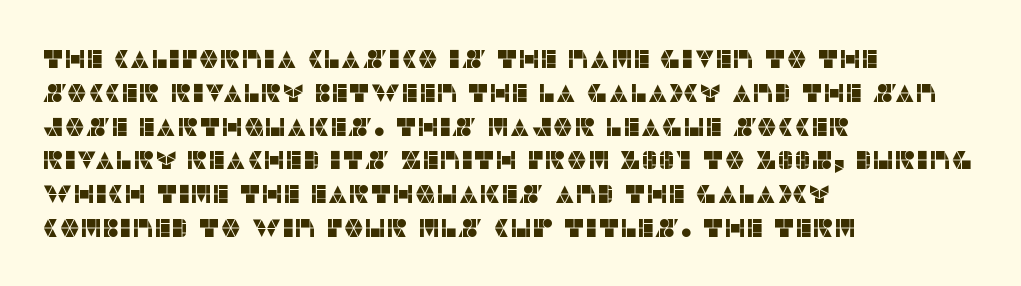
{"italic": "no", "underline": "no", "align": "left", "line_spacing": "normal", "line_spacing_ratio": 1.3, "letter_spacing": "normal", "letter_spacing_em": 0.0, "glyph_px": 26}
